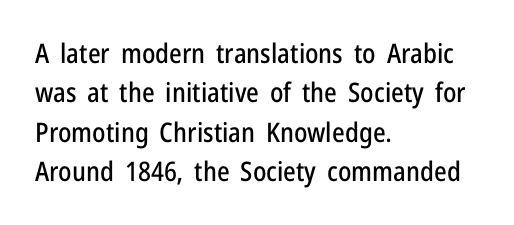
{"italic": "no", "underline": "no", "align": "left", "line_spacing": "normal", "line_spacing_ratio": 1.46, "letter_spacing": "normal", "letter_spacing_em": 0.0, "glyph_px": 27}
